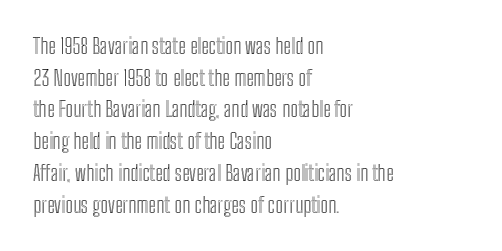
{"italic": "no", "underline": "no", "align": "left", "line_spacing": "normal", "line_spacing_ratio": 1.51, "letter_spacing": "normal", "letter_spacing_em": 0.0, "glyph_px": 21}
